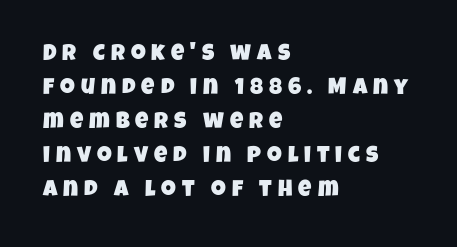
The image shows 23 px text type; set left-aligned, normal line spacing (1.48x), unusually wide letter spacing (+0.26 em), not underlined.
